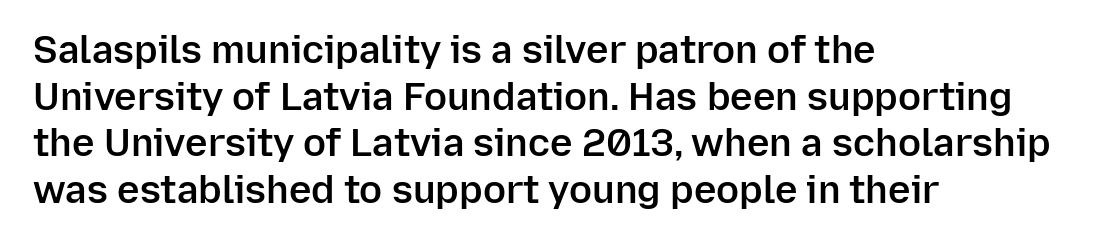
Q: Is the text bold? A: Semi-bold.
Q: Is the text italic (slanted)? A: No, it is upright.
Q: Is the typeface a serif or a sans-serif typeface? A: Sans-serif.
Q: Is the text underlined? A: No.
Q: How is the paragraph aligned? A: Left-aligned.
Q: Is the spacing between letters normal or unusually wide? A: Normal.
Q: Width (condensed, normal, or wide)? A: Normal.
Q: Stroke contrast? A: Low.
Q: x-height? A: Medium.
Q: Monospaced? A: No.
